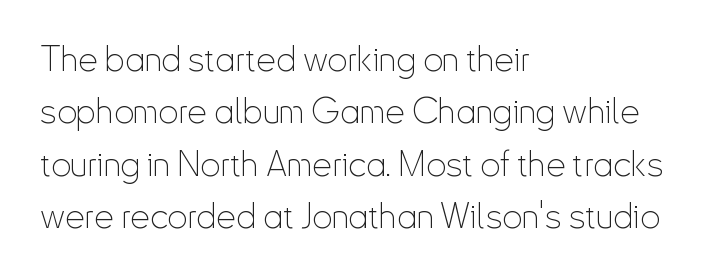
Q: Is the text bold? A: No.
Q: Is the text italic (slanted)? A: No, it is upright.
Q: Is the typeface a serif or a sans-serif typeface? A: Sans-serif.
Q: Is the text underlined? A: No.
Q: How is the paragraph aligned? A: Left-aligned.
Q: Is the spacing between letters normal or unusually wide? A: Normal.
Q: Is the spacing between lines tight, normal or loose? A: Normal.
Q: Width (condensed, normal, or wide)? A: Condensed.
Q: Stroke contrast? A: Low.
Q: x-height? A: Small.
Q: Monospaced? A: No.
